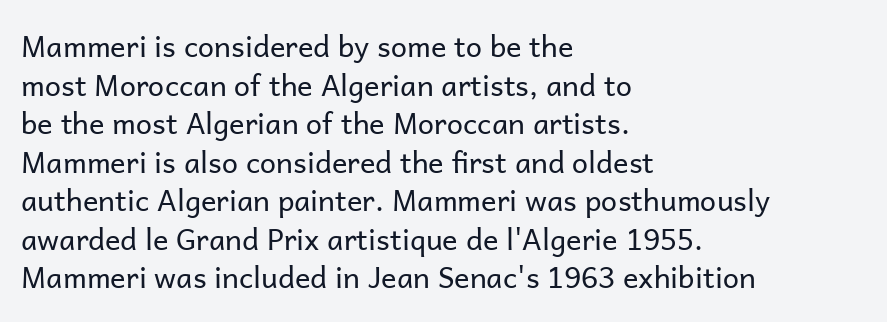
{"serif": "no", "italic": "no", "bold": "no", "weight": "regular", "width": "normal", "stroke_contrast": "low", "x_height": "medium", "monospaced": "no", "underline": "no", "align": "left", "line_spacing": "normal", "line_spacing_ratio": 1.33, "letter_spacing": "normal", "letter_spacing_em": 0.0, "glyph_px": 29}
